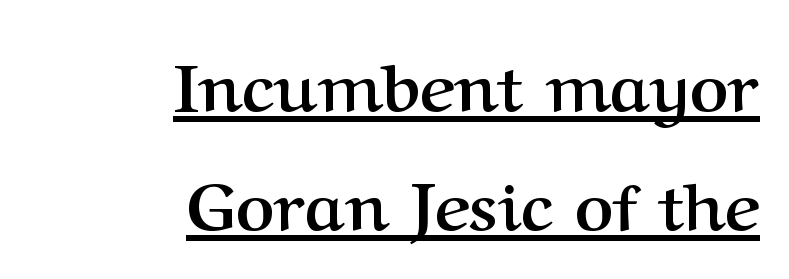
Unlike a clean sans, this face finishes its strokes with serifs. Each line of the rendering has a horizontal stroke beneath the glyphs. Italic? Not at all — the glyphs are vertical. Weight check: bold — yes, fully. You could call the tracking neutral — neither tight nor loose.
